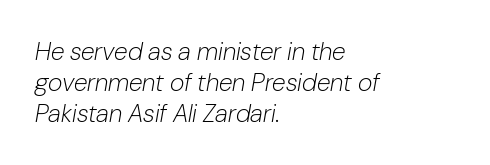
Q: Is the text bold? A: No.
Q: Is the text italic (slanted)? A: Yes, it leans right by about 10 degrees.
Q: Is the text underlined? A: No.
Q: How is the paragraph aligned? A: Left-aligned.
Q: Is the spacing between letters normal or unusually wide? A: Normal.
